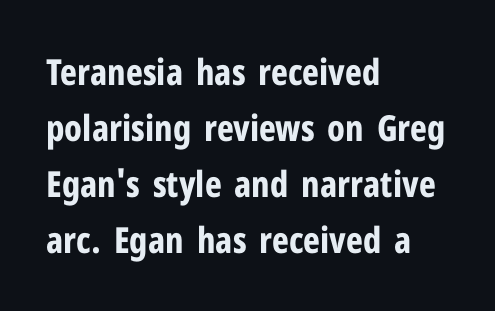
Tracking here is standard; glyphs follow each other at the usual distance. You could not count columns in this text — the font is proportionally spaced. The setting favours the left margin, as ordinary paragraphs usually do. Strokes here are thick enough to call this a true bold. Observe the absence of serifs on each vertical stroke in this sample. Is there any slant? The stems are plumb.
